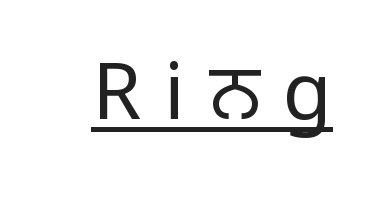
{"serif": "no", "italic": "no", "bold": "no", "weight": "regular", "width": "normal", "stroke_contrast": "low", "x_height": "large", "monospaced": "no", "underline": "yes", "letter_spacing": "wide", "letter_spacing_em": 0.3, "glyph_px": 79}
